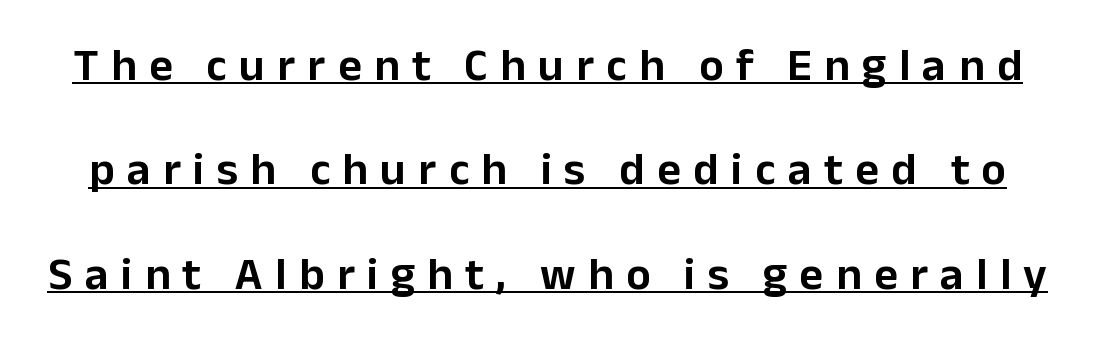
The image shows 46 px sans-serif type, upright; set loose line spacing (2.27x), unusually wide letter spacing (+0.27 em), underlined; low stroke contrast and a medium x-height.
